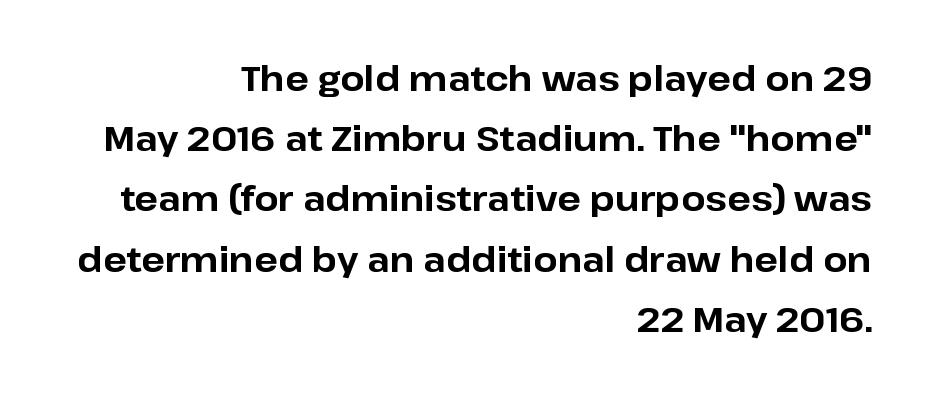
There is no visible air inserted between adjacent glyphs. The characters display no serif detailing; their extremities are plain. Proportional: the letters do not fall into vertical columns. No word sits above an underline.
